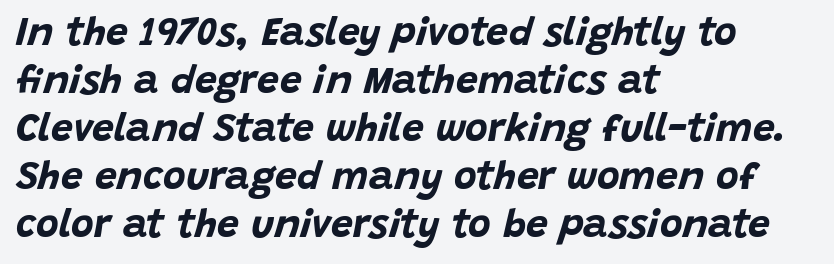
The image shows 39 px bold type, italic (leaning right); set left-aligned, line spacing 1.23x, normal letter spacing, not underlined; low stroke contrast and a large x-height.
